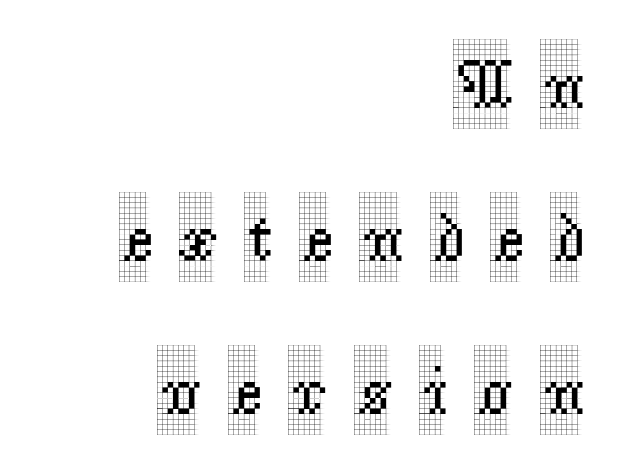
Q: Is the text italic (slanted)? A: No, it is upright.
Q: Is the typeface a serif or a sans-serif typeface? A: Serif.
Q: Is the text underlined? A: No.
Q: How is the paragraph aligned? A: Right-aligned.
Q: Is the spacing between letters normal or unusually wide? A: Unusually wide.
Q: Is the spacing between lines tight, normal or loose? A: Loose.
Q: Width (condensed, normal, or wide)? A: Condensed.
Q: x-height? A: Large.
Q: Monospaced? A: No.
